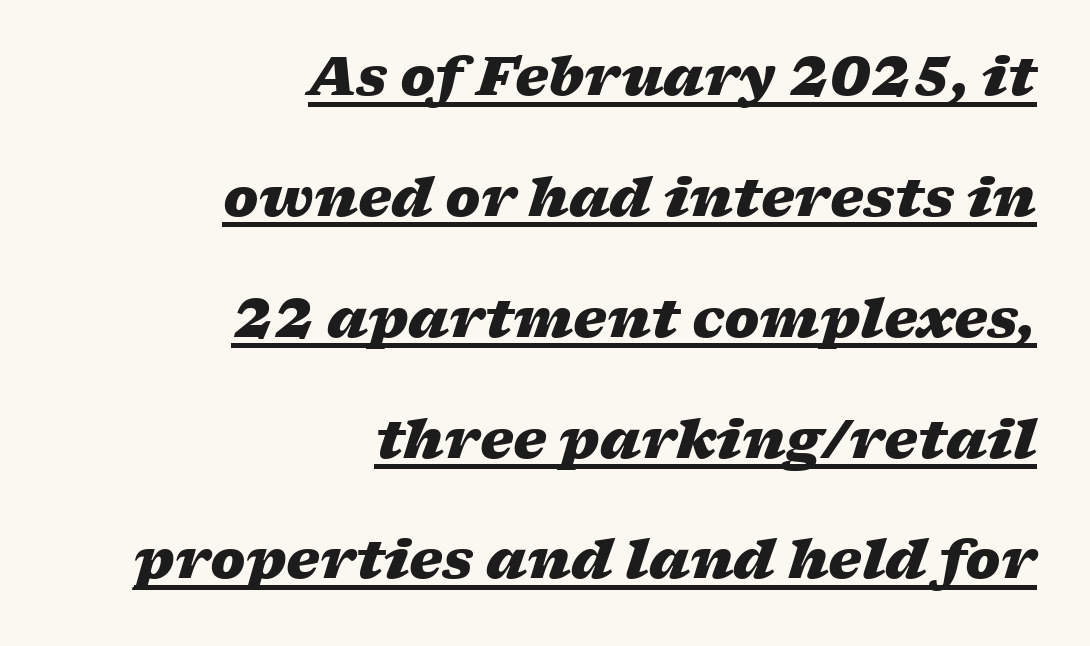
{"italic": "yes", "lean": "right", "slant_degrees": 17, "bold": "yes", "weight": "heavy", "width": "wide", "stroke_contrast": "low", "x_height": "medium", "monospaced": "no", "underline": "yes", "align": "right", "line_spacing": "loose", "line_spacing_ratio": 2.28, "letter_spacing": "normal", "letter_spacing_em": 0.0, "glyph_px": 53}
